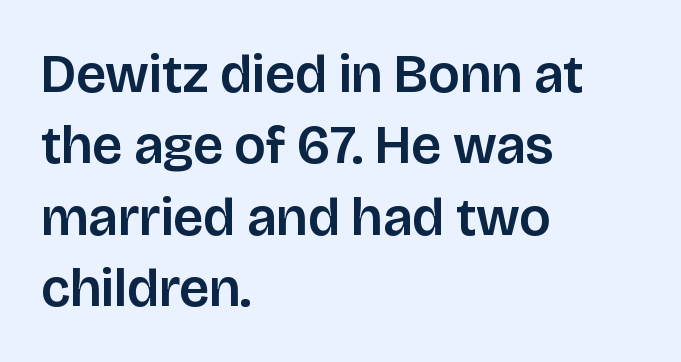
{"serif": "no", "italic": "no", "width": "normal", "stroke_contrast": "low", "x_height": "large", "monospaced": "no", "underline": "no", "align": "left", "line_spacing": "normal", "line_spacing_ratio": 1.32, "letter_spacing": "normal", "letter_spacing_em": 0.0, "glyph_px": 54}
